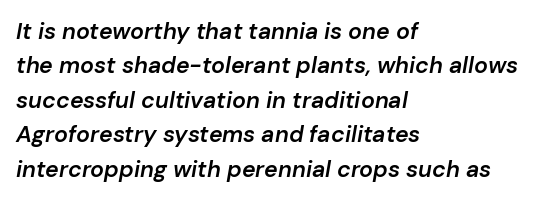
{"italic": "yes", "lean": "right", "slant_degrees": 10, "bold": "semi", "underline": "no", "align": "left", "line_spacing": "normal", "line_spacing_ratio": 1.5, "letter_spacing": "normal", "letter_spacing_em": 0.0, "glyph_px": 23}
